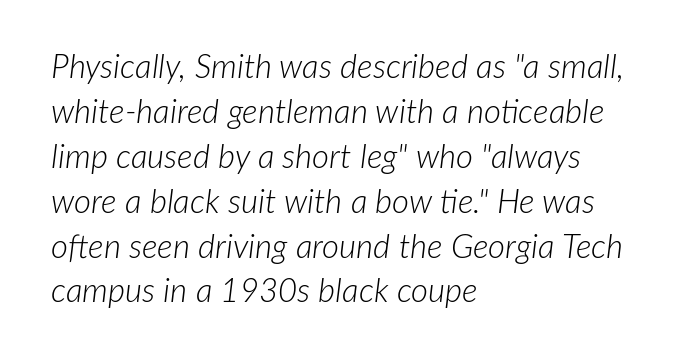
{"italic": "yes", "lean": "right", "slant_degrees": 7, "bold": "no", "weight": "light", "width": "normal", "stroke_contrast": "low", "x_height": "medium", "monospaced": "no", "underline": "no", "align": "left", "line_spacing": "normal", "line_spacing_ratio": 1.36, "letter_spacing": "normal", "letter_spacing_em": 0.0, "glyph_px": 33}
